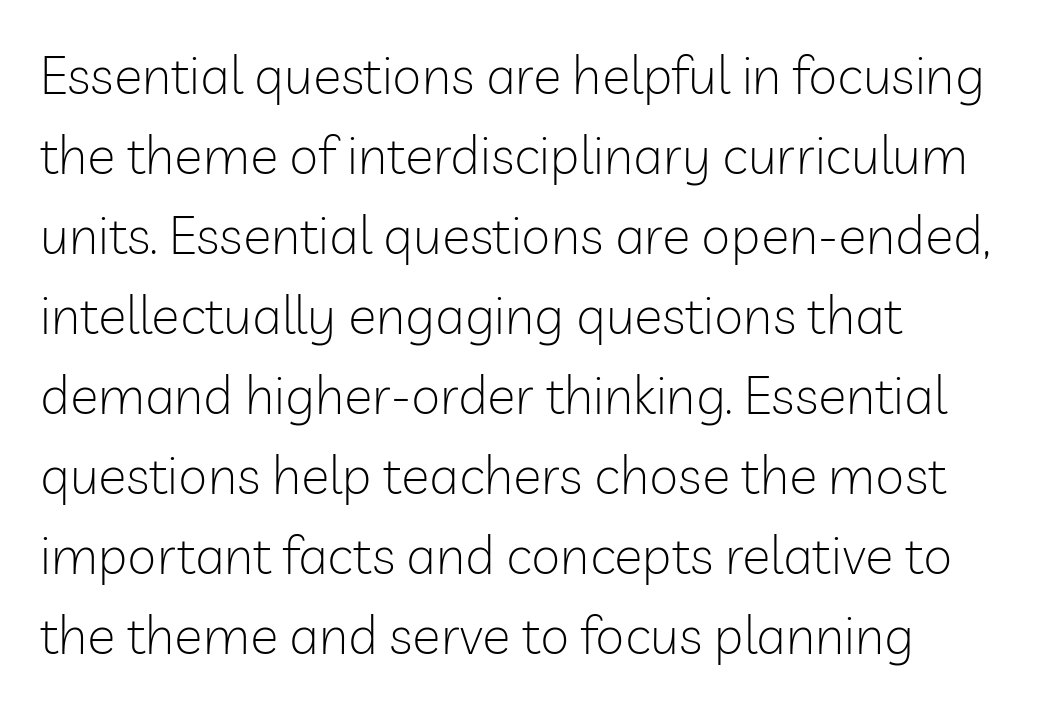
{"serif": "no", "italic": "no", "bold": "no", "weight": "light", "width": "normal", "stroke_contrast": "low", "x_height": "medium", "monospaced": "no", "underline": "no", "align": "left", "line_spacing": "normal", "line_spacing_ratio": 1.51, "letter_spacing": "normal", "letter_spacing_em": 0.0, "glyph_px": 53}
